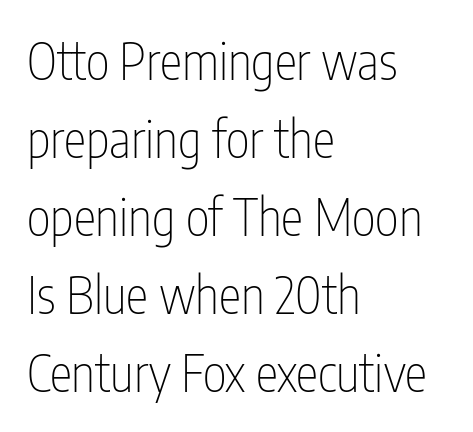
Proportional: the letters do not fall into vertical columns. The zone under the glyphs is completely vacant. These glyphs show unthickened strokes, regular width or finer. Regarding leading, the lines here are spaced in the standard way. Every character sits straight up, as roman type does. How are the letters spaced? Ordinarily, with no added tracking.
